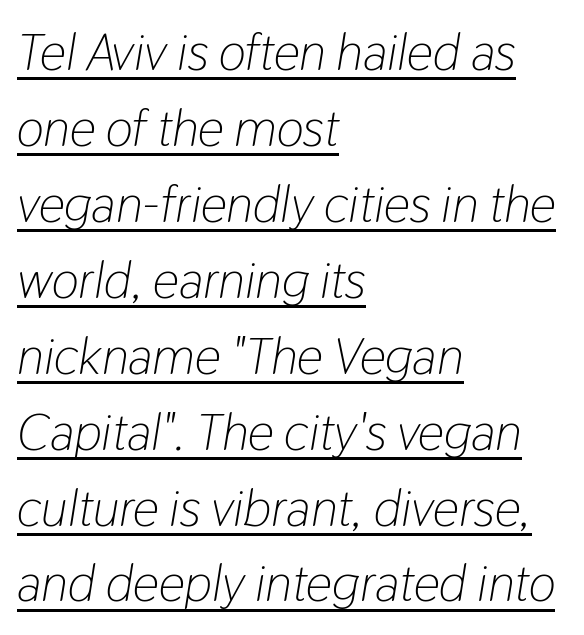
Looks like someone drew a line under every word here. The lines sit at an ordinary, default distance from one another. Italic: yes, the glyphs are oblique. Notice how the passage keeps a crisp vertical edge on the left only.
